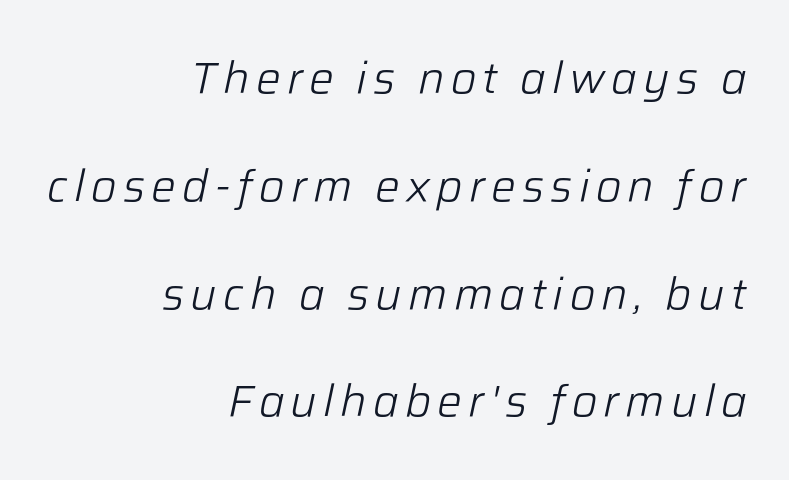
{"italic": "yes", "lean": "right", "slant_degrees": 12, "bold": "no", "weight": "light", "width": "normal", "stroke_contrast": "low", "x_height": "medium", "monospaced": "no", "underline": "no", "align": "right", "line_spacing": "loose", "line_spacing_ratio": 2.45, "glyph_px": 44}
